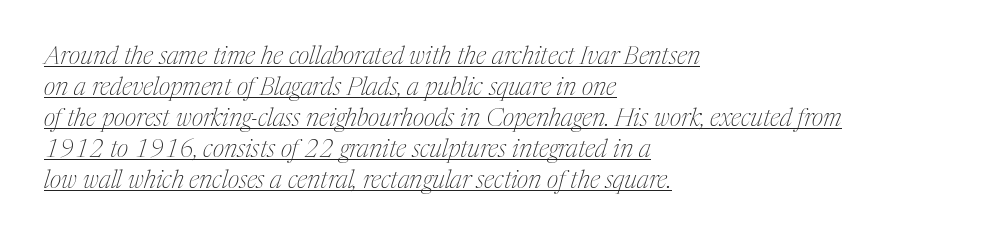
{"italic": "yes", "lean": "right", "slant_degrees": 17, "bold": "no", "underline": "yes", "align": "left", "line_spacing_ratio": 1.24, "letter_spacing": "normal", "letter_spacing_em": 0.0, "glyph_px": 25}
